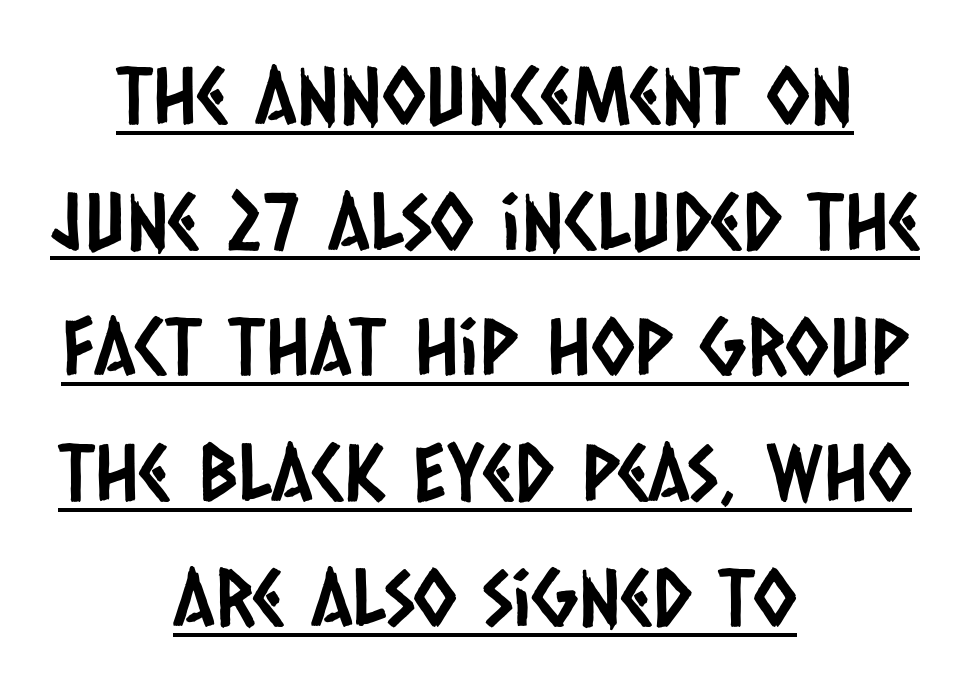
The image shows 79 px condensed sans-serif type; set centered, normal line spacing (1.59x), normal letter spacing, underlined; low stroke contrast and a large x-height.
